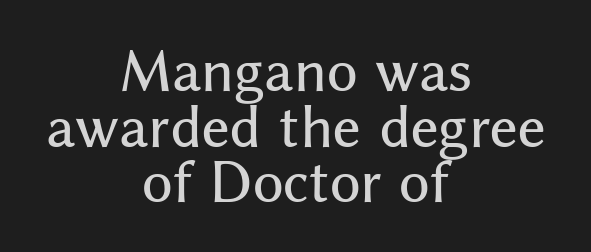
Honestly, the letter spacing is just normal — you wouldn't notice it. If you drew a line through each stem, it would be perfectly vertical. Line starts and ends both wander, symmetrically. Nothing sits at the stroke ends, so this counts as sans-serif.
